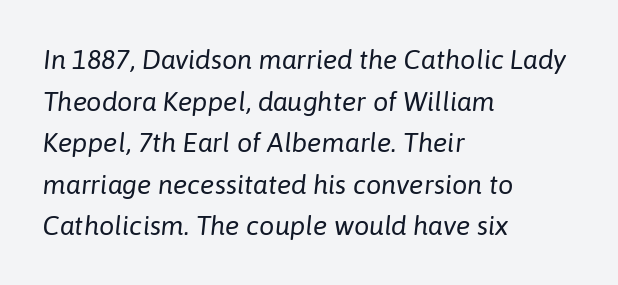
The line-height multiplier appears to be the usual default. One-word summary of the alignment: left. The face looks like a standard text weight, possibly lighter. These lines were composed using italics. Look at the tracking — it's just the regular setting, nothing added. Any mark beneath the type? The region is blank.
